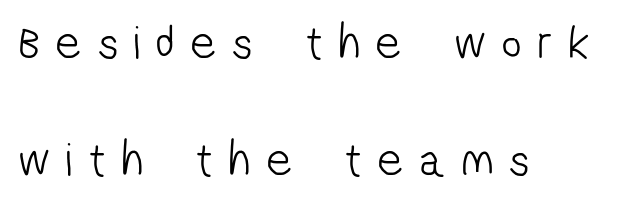
Q: Is the text bold? A: No.
Q: Is the typeface a serif or a sans-serif typeface? A: Sans-serif.
Q: Is the text underlined? A: No.
Q: How is the paragraph aligned? A: Left-aligned.
Q: Is the spacing between letters normal or unusually wide? A: Unusually wide.
Q: Is the spacing between lines tight, normal or loose? A: Loose.
Q: Width (condensed, normal, or wide)? A: Condensed.
Q: Stroke contrast? A: Low.
Q: x-height? A: Medium.
Q: Monospaced? A: No.
